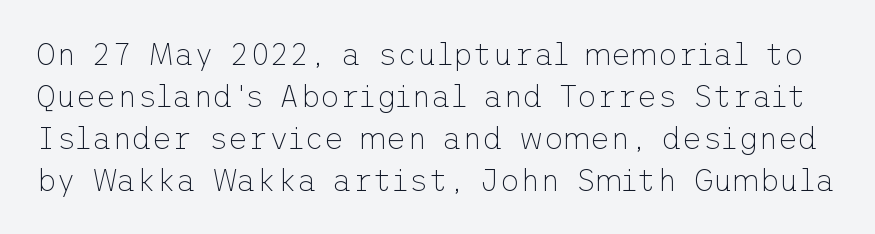
The strokes are not fattened; the text isn't bold. Whoever set this chose a conventional vertical rhythm. This rendering employs a face without finishing strokes, i.e., a sans-serif. Posture: upright roman. Standard letterfit; no display-style spreading of the glyphs.
